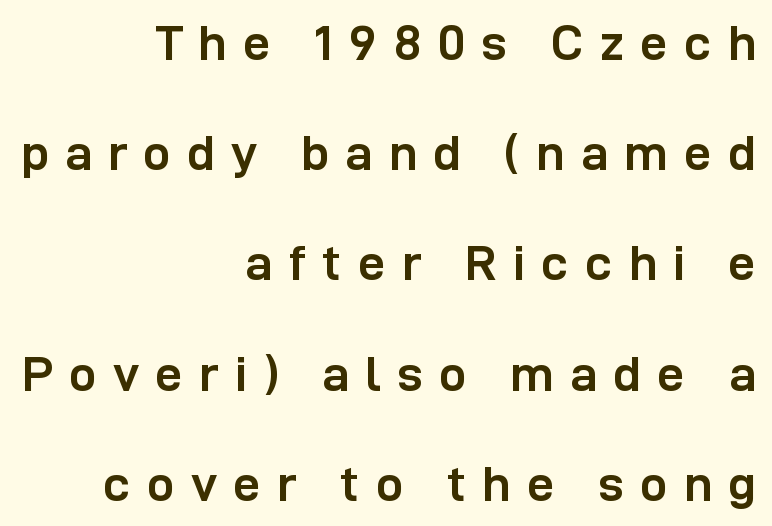
This sample uses expanded letter spacing, leaving extra air between glyphs. These lines are rendered in a variable-pitch font. The typesetting leans heavy: a genuine bold. The face used here is a sans, in the tradition of grotesques and geometrics. The lines are spread far apart with generous leading.
